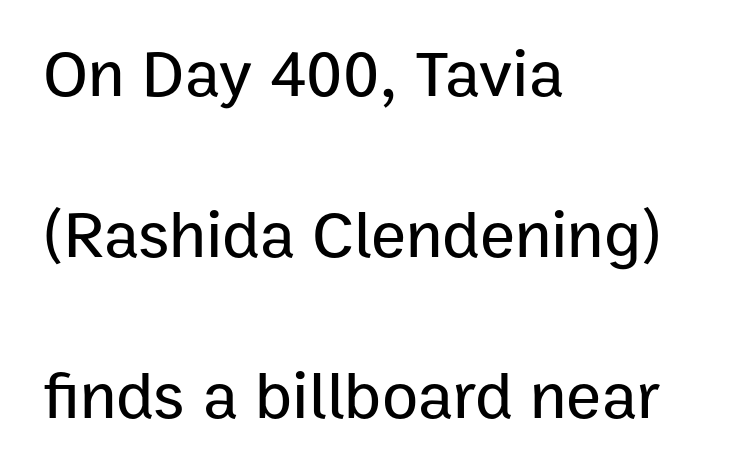
{"serif": "no", "italic": "no", "width": "normal", "stroke_contrast": "low", "x_height": "medium", "monospaced": "no", "underline": "no", "align": "left", "line_spacing": "loose", "line_spacing_ratio": 2.44, "letter_spacing": "normal", "letter_spacing_em": 0.0, "glyph_px": 66}
